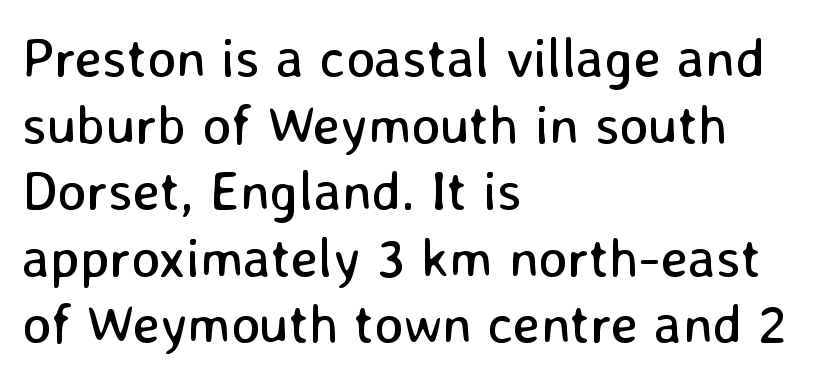
Q: Is the text bold? A: No.
Q: Is the text italic (slanted)? A: No, it is upright.
Q: Is the typeface a serif or a sans-serif typeface? A: Sans-serif.
Q: Is the text underlined? A: No.
Q: How is the paragraph aligned? A: Left-aligned.
Q: Is the spacing between letters normal or unusually wide? A: Normal.
Q: Width (condensed, normal, or wide)? A: Normal.
Q: Stroke contrast? A: Low.
Q: x-height? A: Medium.
Q: Monospaced? A: No.
